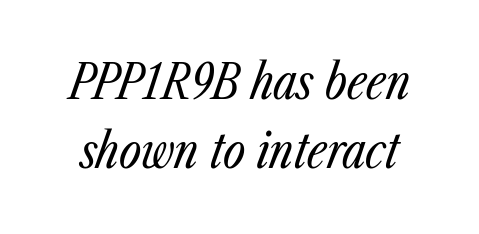
Q: Is the text bold? A: No.
Q: Is the text italic (slanted)? A: Yes, it leans right by about 23 degrees.
Q: Is the text underlined? A: No.
Q: Is the spacing between letters normal or unusually wide? A: Normal.
Q: Is the spacing between lines tight, normal or loose? A: Normal.
Q: Width (condensed, normal, or wide)? A: Condensed.
Q: Stroke contrast? A: Low.
Q: x-height? A: Medium.
Q: Monospaced? A: No.
